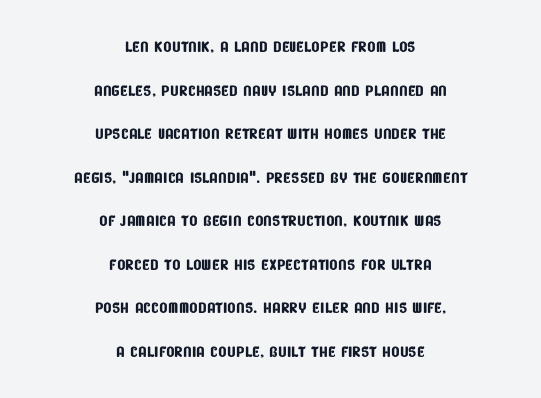
{"underline": "no", "align": "center", "line_spacing": "loose", "line_spacing_ratio": 1.98, "letter_spacing": "normal", "letter_spacing_em": 0.0, "glyph_px": 22}
